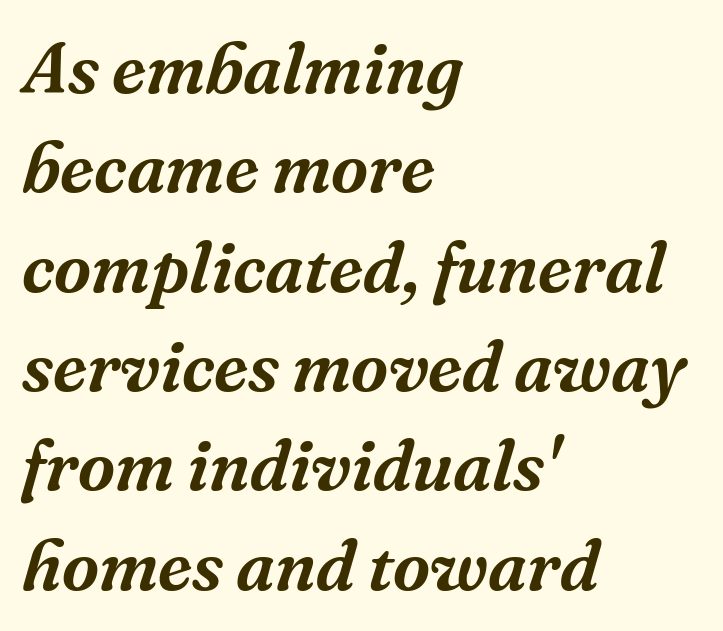
Type style note: has serifs. Horizontally, the lines are justified to the leading edge only. This sample has the flowing, uneven cadence of proportional lettering. Designer's note — italics engaged. Vertically, the passage feels balanced, rows spaced as you'd expect. Observe the ordinary spacing: letters are neighbours, not strangers.
